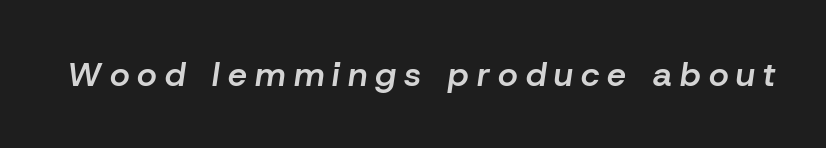
Q: Is the text bold? A: Semi-bold.
Q: Is the text italic (slanted)? A: Yes, it leans right by about 8 degrees.
Q: Is the text underlined? A: No.
Q: Is the spacing between letters normal or unusually wide? A: Unusually wide.
Q: Width (condensed, normal, or wide)? A: Normal.
Q: Stroke contrast? A: Low.
Q: x-height? A: Medium.
Q: Monospaced? A: No.
